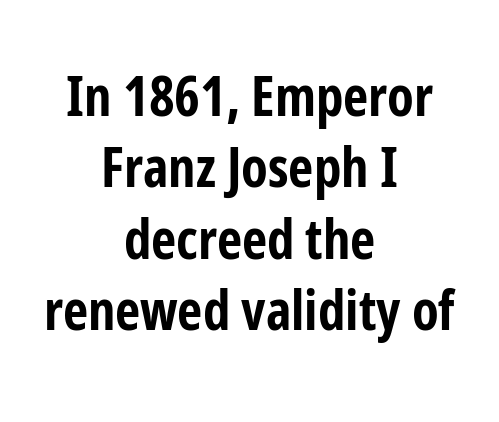
{"serif": "no", "italic": "no", "bold": "yes", "weight": "bold", "width": "condensed", "stroke_contrast": "low", "x_height": "medium", "monospaced": "no", "underline": "no", "align": "center", "line_spacing": "normal", "line_spacing_ratio": 1.3, "letter_spacing": "normal", "letter_spacing_em": 0.0, "glyph_px": 55}
